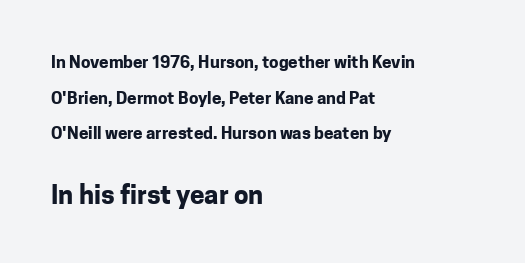
{"italic": "no", "bold": "yes", "underline": "no", "align": "left", "line_spacing": "loose", "line_spacing_ratio": 2.09, "letter_spacing": "normal", "letter_spacing_em": 0.0, "larger_block": "second", "size_ratio": 1.53, "glyph_px": 26}
